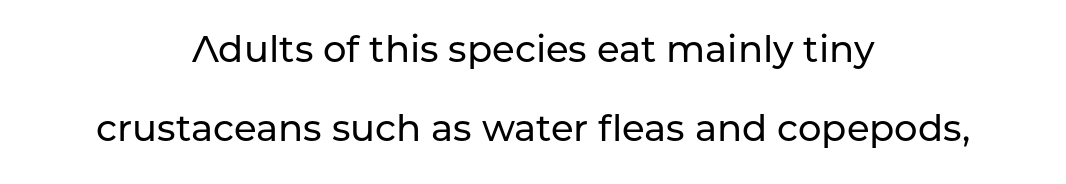
The image shows 37 px sans-serif type, upright; set centered, loose line spacing (2.14x), normal letter spacing, not underlined; low stroke contrast and a medium x-height.
